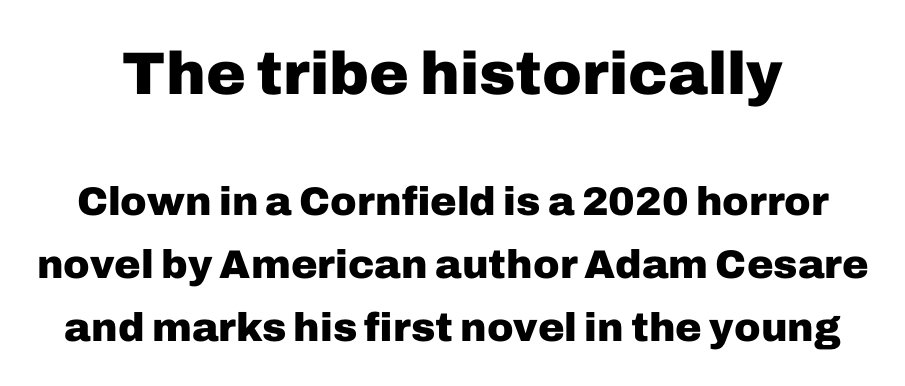
{"serif": "no", "italic": "no", "bold": "yes", "weight": "heavy", "width": "normal", "stroke_contrast": "low", "x_height": "medium", "monospaced": "no", "underline": "no", "line_spacing": "normal", "line_spacing_ratio": 1.58, "letter_spacing": "normal", "letter_spacing_em": 0.0, "larger_block": "first", "size_ratio": 1.5, "glyph_px": 60}
